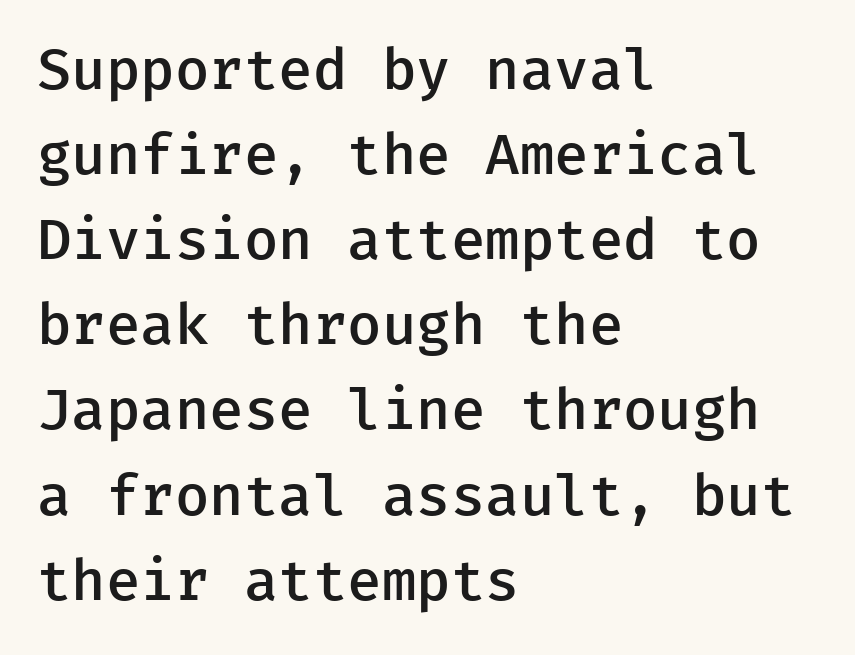
Q: Is the text bold? A: Semi-bold.
Q: Is the text italic (slanted)? A: No, it is upright.
Q: Is the typeface a serif or a sans-serif typeface? A: Sans-serif.
Q: Is the text underlined? A: No.
Q: How is the paragraph aligned? A: Left-aligned.
Q: Is the spacing between letters normal or unusually wide? A: Normal.
Q: Is the spacing between lines tight, normal or loose? A: Normal.
Q: Width (condensed, normal, or wide)? A: Normal.
Q: Stroke contrast? A: Low.
Q: x-height? A: Medium.
